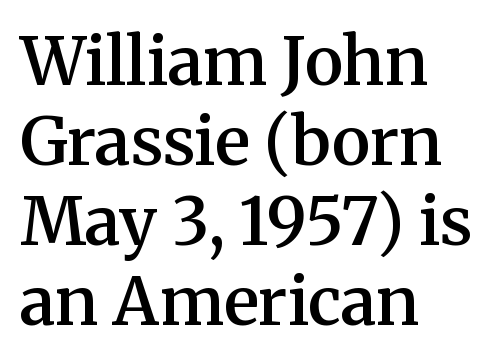
The image shows 66 px semibold serif type, upright; set left-aligned, line spacing 1.21x, normal letter spacing, not underlined; medium stroke contrast and a medium x-height.
